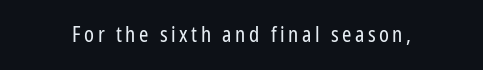
Q: Is the text bold? A: No.
Q: Is the text italic (slanted)? A: No, it is upright.
Q: Is the text underlined? A: No.
